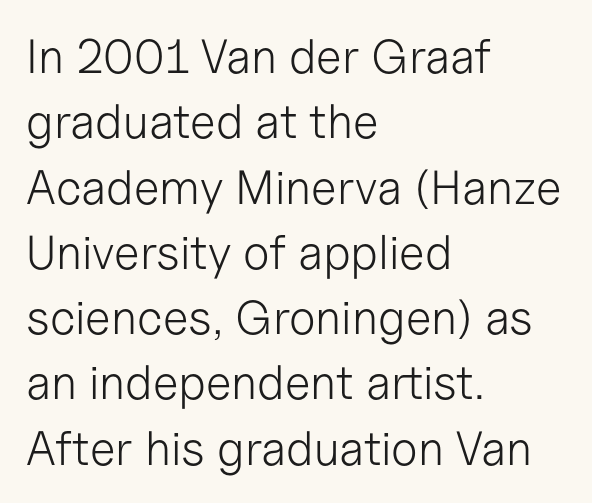
{"serif": "no", "italic": "no", "bold": "no", "weight": "light", "width": "normal", "stroke_contrast": "low", "x_height": "medium", "monospaced": "no", "underline": "no", "align": "left", "line_spacing": "normal", "line_spacing_ratio": 1.36, "letter_spacing": "normal", "letter_spacing_em": 0.0, "glyph_px": 48}
